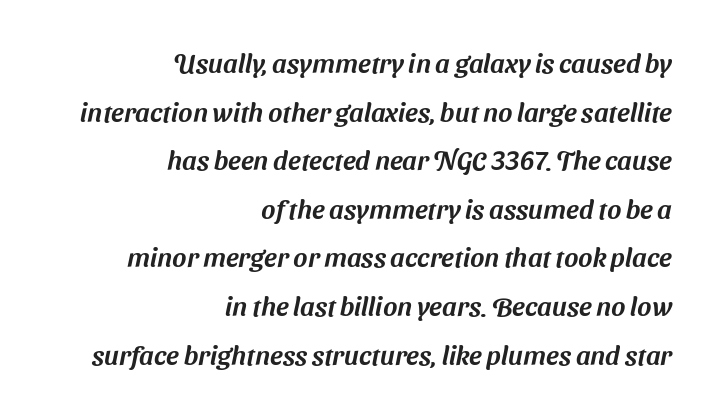
{"underline": "no", "align": "right", "line_spacing_ratio": 1.8, "letter_spacing": "normal", "letter_spacing_em": 0.0, "glyph_px": 27}
